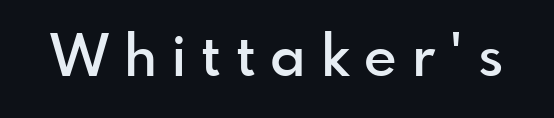
The image shows 57 px semibold sans-serif type, upright; set unusually wide letter spacing (+0.27 em), not underlined; a small x-height.
